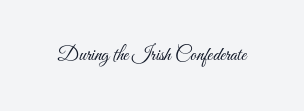
Short note: letters normally spaced. The weight would be labelled regular, book, light, or lighter still. Lines of text with bare space underneath.
